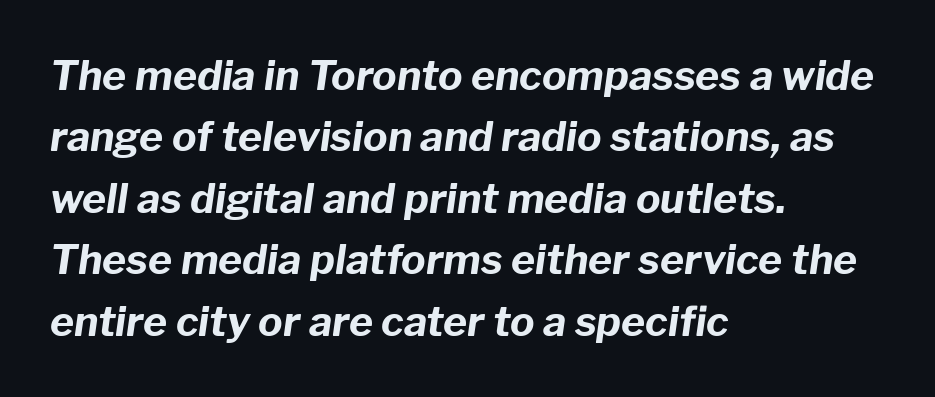
{"italic": "yes", "lean": "right", "slant_degrees": 8, "bold": "yes", "weight": "bold", "width": "normal", "stroke_contrast": "low", "x_height": "medium", "monospaced": "no", "underline": "no", "align": "left", "line_spacing": "normal", "line_spacing_ratio": 1.5, "letter_spacing": "normal", "letter_spacing_em": 0.0, "glyph_px": 41}
